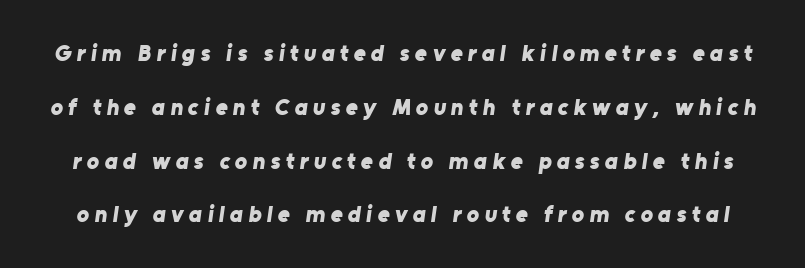
Q: Is the text bold? A: Yes.
Q: Is the text underlined? A: No.
Q: Is the spacing between letters normal or unusually wide? A: Unusually wide.
Q: Is the spacing between lines tight, normal or loose? A: Loose.
